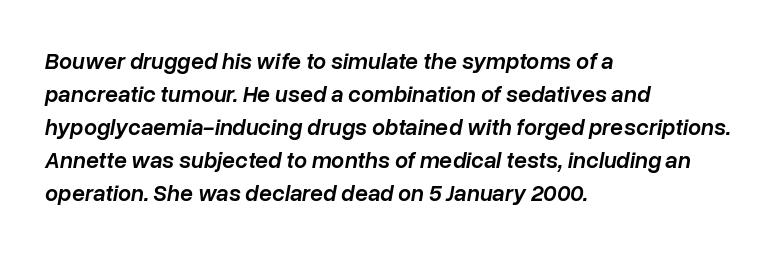
Slightly chunky letters — semibold, I'd say, not full bold. When letters slant like this, we call the style italic. This rendering uses left alignment, leaving the right contour irregular. The string is rendered with underlining switched off. A typesetter would call this leading conventional body-copy spacing. Tracking value appears to be zero — textbook default spacing.
